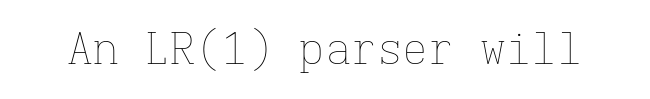
Only glyphs here, with clear space below each row. The lettering stays uniformly vertical, giving the passage a roman look. Every character here occupies the same horizontal width, giving the sample a typewriter-like rhythm. The weight tops out at a normal text grade. Tracking value appears to be zero — textbook default spacing.
